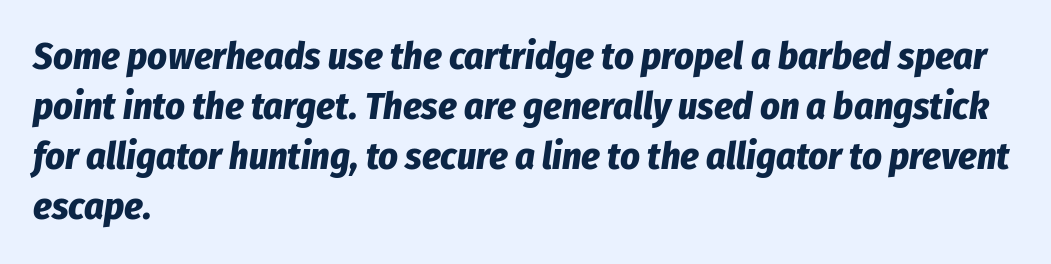
{"italic": "yes", "lean": "right", "slant_degrees": 8, "bold": "yes", "weight": "bold", "width": "condensed", "stroke_contrast": "low", "x_height": "medium", "monospaced": "no", "underline": "no", "align": "left", "line_spacing": "normal", "line_spacing_ratio": 1.32, "letter_spacing": "normal", "letter_spacing_em": 0.0, "glyph_px": 38}
